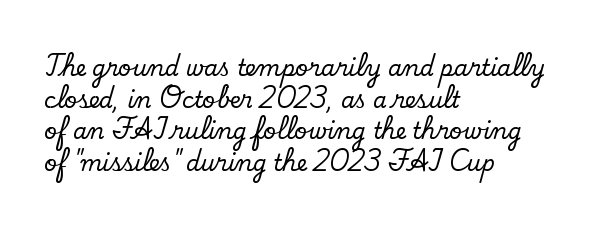
Letter spacing: default. This sample is left-justified, so line endings fall wherever the words run out. Underline: absent. Successive baselines arrive at the customary interval.
